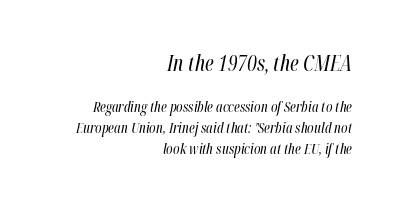
In terms of letterspacing, this is plain default setting. Notice how descenders clear the ascenders below comfortably — that's standard leading. Is the type heavy? It reads as light-to-regular instead. Words float on clear page, feet unadorned. The rendering anchors every line to the right-hand side. Compared with ordinary roman type, these characters are visibly tilted.
